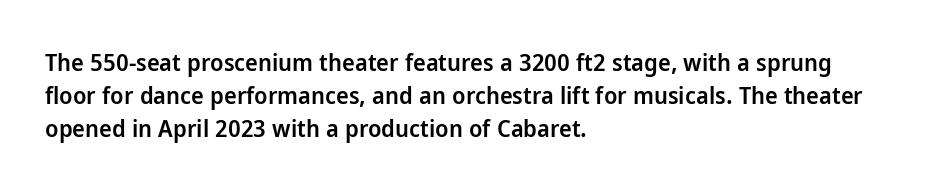
Q: Is the text bold? A: Semi-bold.
Q: Is the text italic (slanted)? A: No, it is upright.
Q: Is the text underlined? A: No.
Q: How is the paragraph aligned? A: Left-aligned.
Q: Is the spacing between letters normal or unusually wide? A: Normal.
Q: Is the spacing between lines tight, normal or loose? A: Normal.
